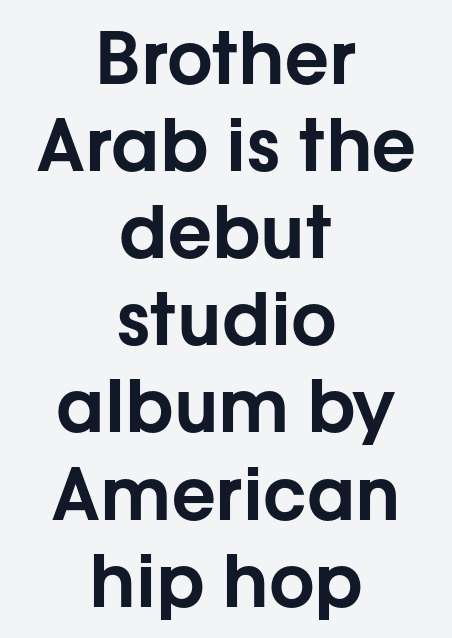
Q: Is the text italic (slanted)? A: No, it is upright.
Q: Is the typeface a serif or a sans-serif typeface? A: Sans-serif.
Q: Is the text underlined? A: No.
Q: How is the paragraph aligned? A: Centered.
Q: Is the spacing between letters normal or unusually wide? A: Normal.
Q: Width (condensed, normal, or wide)? A: Normal.
Q: Stroke contrast? A: Low.
Q: x-height? A: Medium.
Q: Monospaced? A: No.
